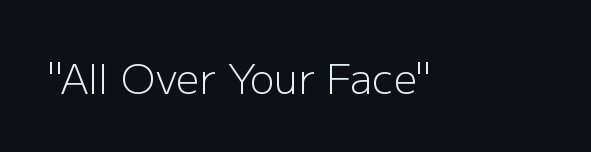
The image shows 41 px light sans-serif type, upright; set normal letter spacing, not underlined; low stroke contrast and a medium x-height.
